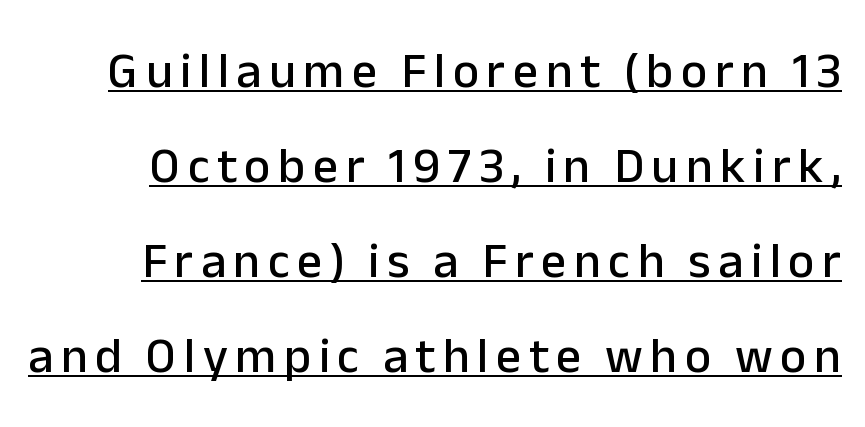
{"serif": "no", "italic": "no", "width": "normal", "stroke_contrast": "low", "x_height": "medium", "monospaced": "no", "underline": "yes", "line_spacing": "loose", "line_spacing_ratio": 1.9, "glyph_px": 50}
